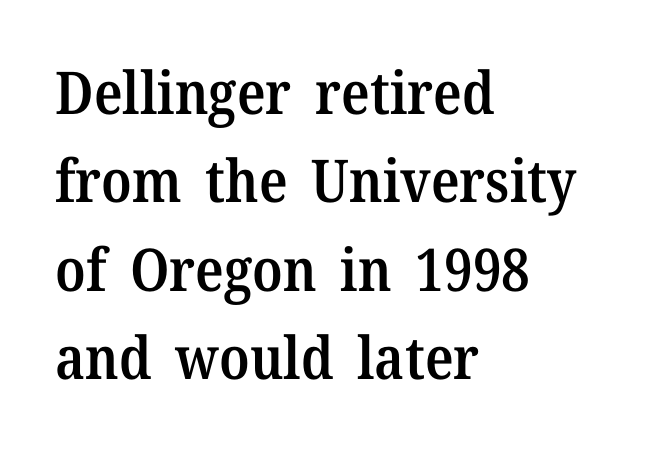
Q: Is the text bold? A: Semi-bold.
Q: Is the text italic (slanted)? A: No, it is upright.
Q: Is the typeface a serif or a sans-serif typeface? A: Serif.
Q: Is the text underlined? A: No.
Q: How is the paragraph aligned? A: Left-aligned.
Q: Is the spacing between letters normal or unusually wide? A: Normal.
Q: Is the spacing between lines tight, normal or loose? A: Normal.
Q: Width (condensed, normal, or wide)? A: Normal.
Q: Stroke contrast? A: Medium.
Q: x-height? A: Medium.
Q: Monospaced? A: No.
